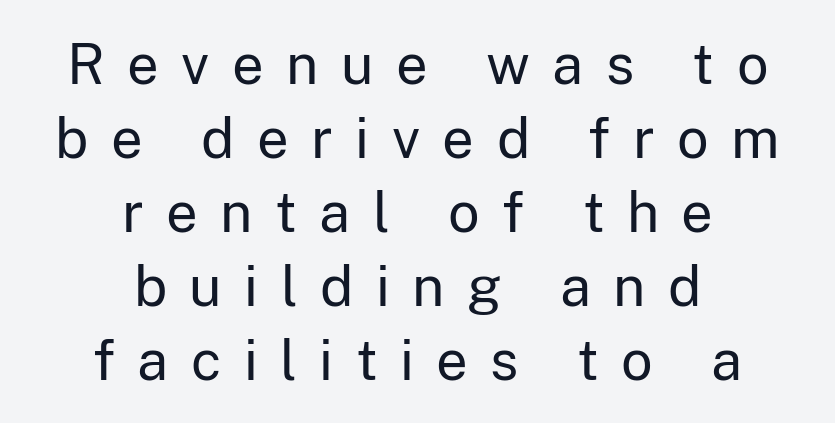
Leading matches the norm, producing a regular column. This is roman type, the default non-slanted kind. Short and long lines alike share a common midpoint. Letters have the restrained weight of plain body copy at most.
